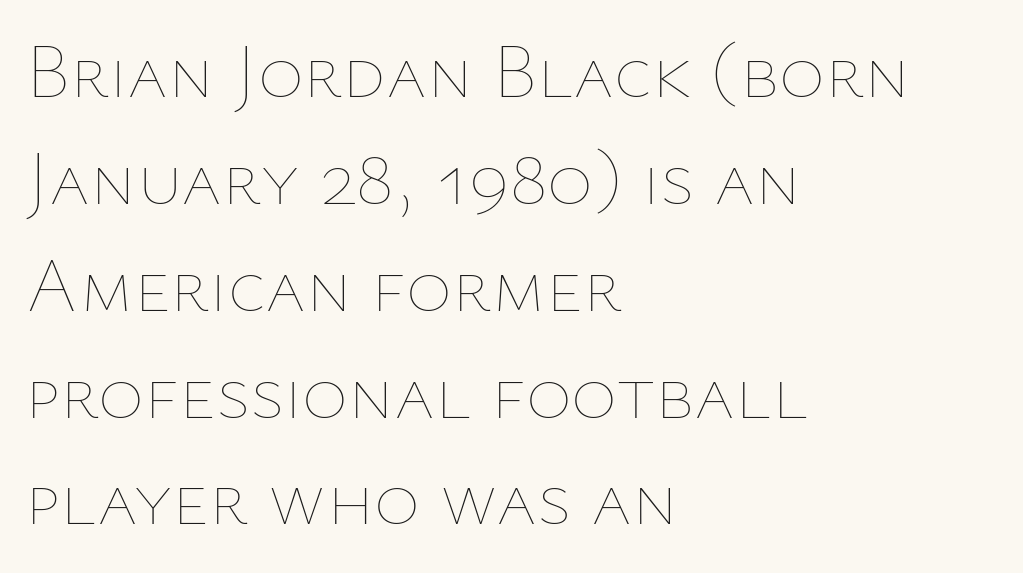
The image shows 78 px thin type, upright; set left-aligned, normal line spacing (1.37x), normal letter spacing, not underlined; low stroke contrast and a medium x-height.
